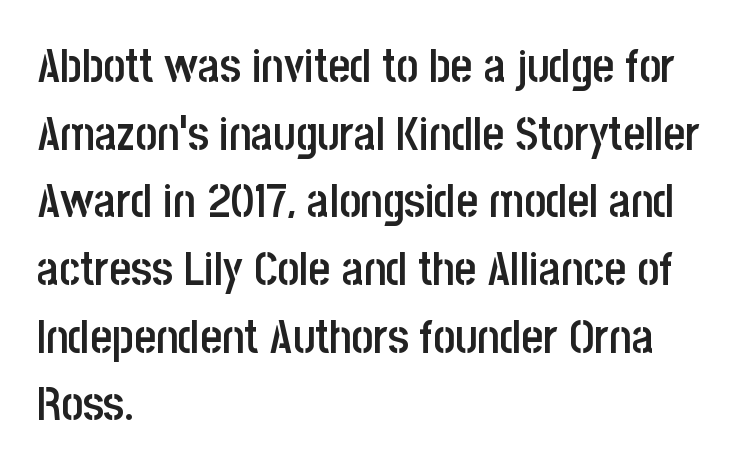
Typeset ragged right — the left edge is the straight one. The space between consecutive lines is moderate. Italic: no, the glyphs are upright roman. No word sits above an underline.
